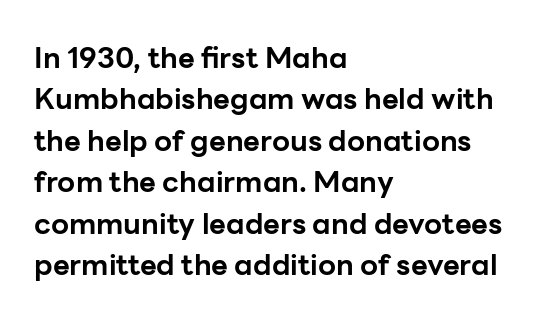
{"serif": "no", "italic": "no", "bold": "yes", "weight": "bold", "width": "normal", "stroke_contrast": "low", "x_height": "medium", "monospaced": "no", "underline": "no", "align": "left", "line_spacing": "normal", "line_spacing_ratio": 1.43, "letter_spacing": "normal", "letter_spacing_em": 0.0, "glyph_px": 29}
